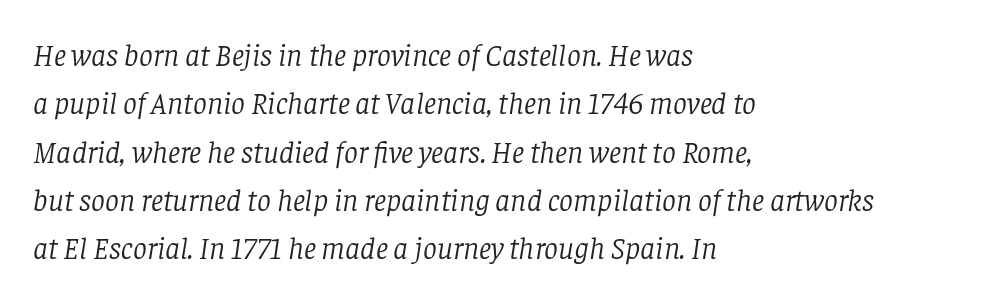
Q: Is the text bold? A: No.
Q: Is the text italic (slanted)? A: Yes, it leans right by about 8 degrees.
Q: Is the typeface a serif or a sans-serif typeface? A: Serif.
Q: Is the text underlined? A: No.
Q: How is the paragraph aligned? A: Left-aligned.
Q: Is the spacing between letters normal or unusually wide? A: Normal.
Q: Is the spacing between lines tight, normal or loose? A: Normal.
Q: Width (condensed, normal, or wide)? A: Normal.
Q: Stroke contrast? A: Low.
Q: x-height? A: Large.
Q: Monospaced? A: No.
